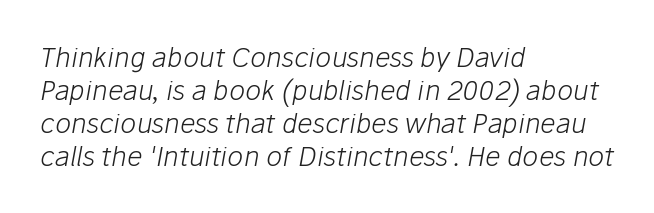
Q: Is the text bold? A: No.
Q: Is the text italic (slanted)? A: Yes, it leans right by about 10 degrees.
Q: Is the text underlined? A: No.
Q: How is the paragraph aligned? A: Left-aligned.
Q: Is the spacing between letters normal or unusually wide? A: Normal.
